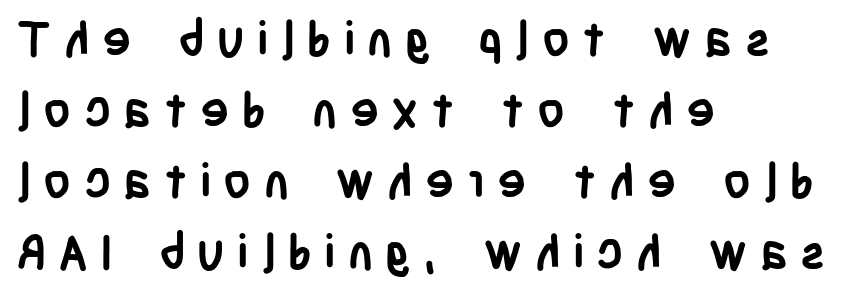
The image shows 48 px semibold, condensed sans-serif type, upright; set left-aligned, normal line spacing (1.48x), unusually wide letter spacing (+0.26 em), not underlined; low stroke contrast and a large x-height.
